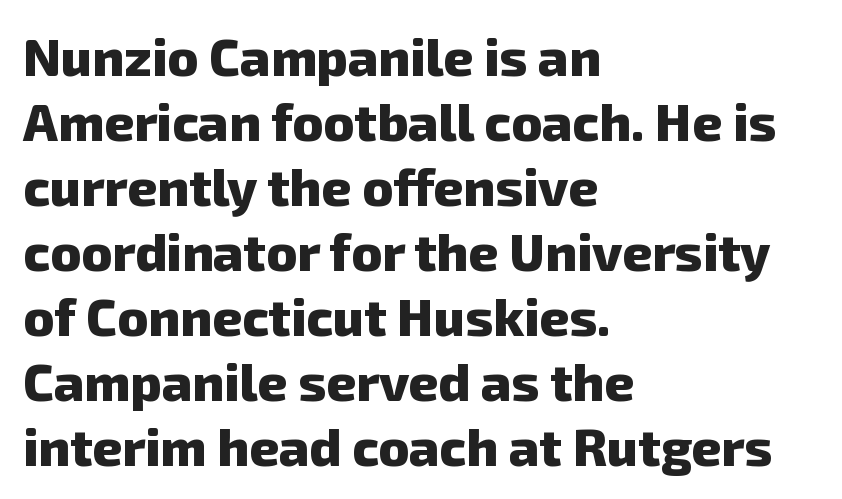
Q: Is the text bold? A: Yes.
Q: Is the typeface a serif or a sans-serif typeface? A: Sans-serif.
Q: Is the text underlined? A: No.
Q: How is the paragraph aligned? A: Left-aligned.
Q: Is the spacing between letters normal or unusually wide? A: Normal.
Q: Is the spacing between lines tight, normal or loose? A: Normal.
Q: Width (condensed, normal, or wide)? A: Normal.
Q: Stroke contrast? A: Low.
Q: x-height? A: Medium.
Q: Monospaced? A: No.
